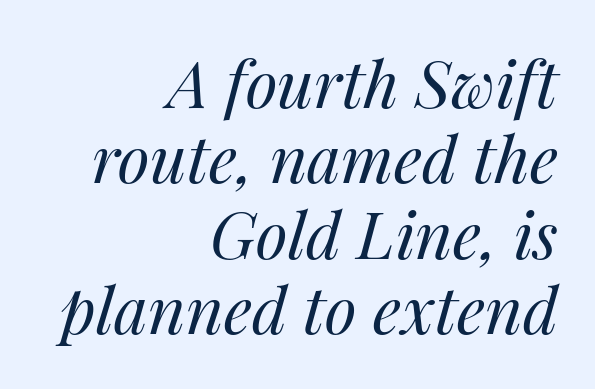
You can tell it's italic because the verticals aren't actually vertical. A student would call this right alignment; a typographer would say flush right, rag left. Ink coverage per letter is moderate at most. These lines keep a tight, regular rhythm from letter to letter. The letters advance in unequal steps, a hallmark of proportional type.
